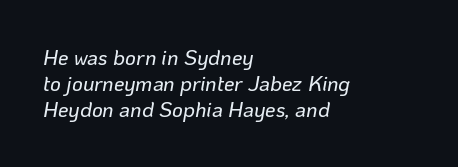
Between one letter and the next there's only the usual sliver of space. Does the copy run flush right? No — it runs flush left. Baseline-to-baseline distance is the conventional proportion of letter height. Words float on clear page, feet unadorned.
